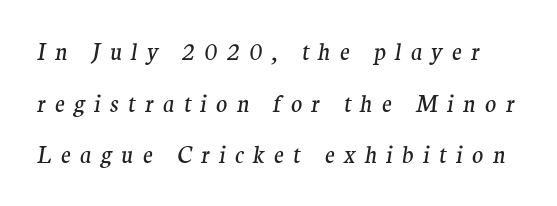
Q: Is the text bold? A: No.
Q: Is the text italic (slanted)? A: Yes, it leans right by about 9 degrees.
Q: Is the text underlined? A: No.
Q: Is the spacing between letters normal or unusually wide? A: Unusually wide.
Q: Is the spacing between lines tight, normal or loose? A: Loose.
